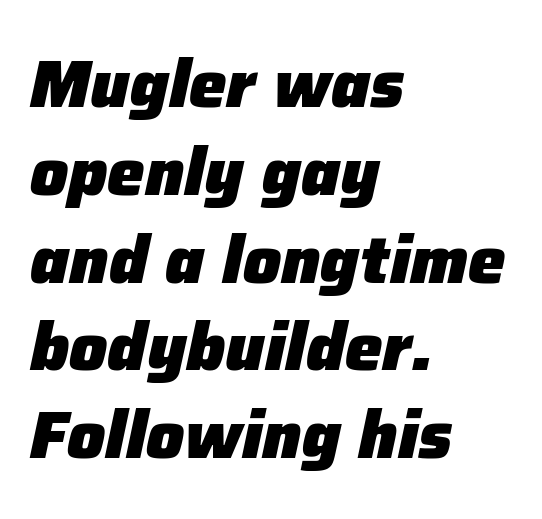
Q: Is the text bold? A: Yes.
Q: Is the text italic (slanted)? A: Yes, it leans right by about 12 degrees.
Q: Is the text underlined? A: No.
Q: How is the paragraph aligned? A: Left-aligned.
Q: Is the spacing between letters normal or unusually wide? A: Normal.
Q: Is the spacing between lines tight, normal or loose? A: Normal.
Q: Width (condensed, normal, or wide)? A: Normal.
Q: Stroke contrast? A: Low.
Q: x-height? A: Medium.
Q: Monospaced? A: No.
